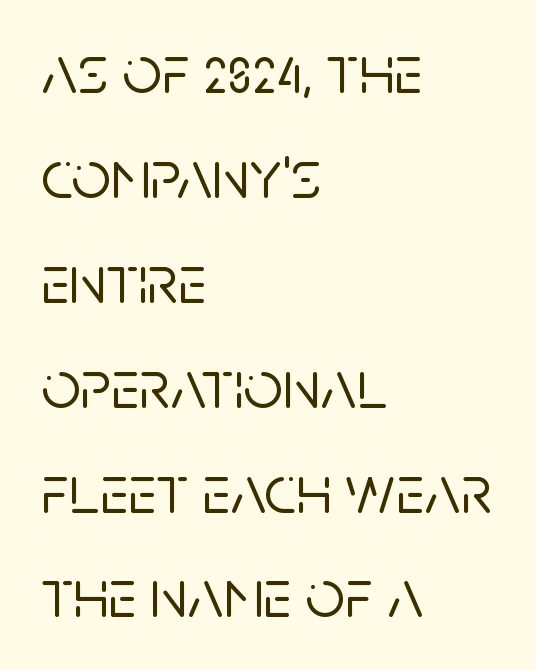
{"serif": "no", "italic": "no", "width": "normal", "stroke_contrast": "low", "x_height": "large", "monospaced": "no", "underline": "no", "align": "left", "line_spacing": "normal", "line_spacing_ratio": 1.52, "letter_spacing": "normal", "letter_spacing_em": 0.0, "glyph_px": 69}
